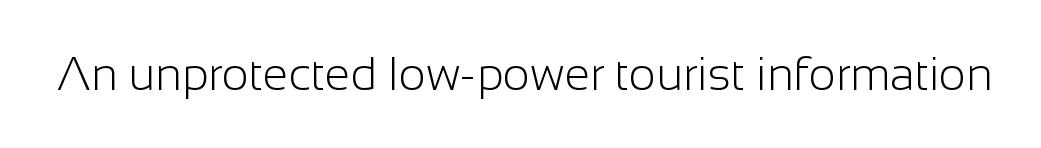
The letters advance in unequal steps, a hallmark of proportional type. Weight: regular or lighter. To sum up the face: it is a sans, with no serifs. Honestly, the letter spacing is just normal — you wouldn't notice it.
